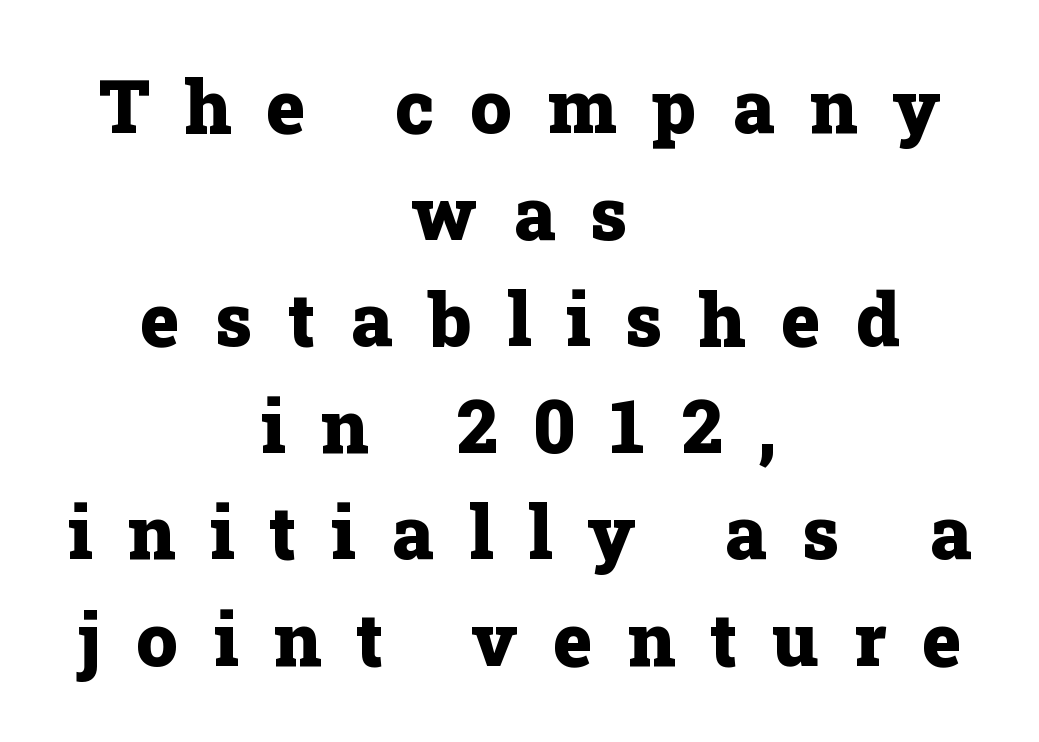
{"serif": "yes", "italic": "no", "bold": "yes", "weight": "heavy", "width": "normal", "stroke_contrast": "low", "x_height": "medium", "monospaced": "no", "underline": "no", "align": "center", "line_spacing": "normal", "line_spacing_ratio": 1.44, "letter_spacing": "wide", "letter_spacing_em": 0.48, "glyph_px": 74}
